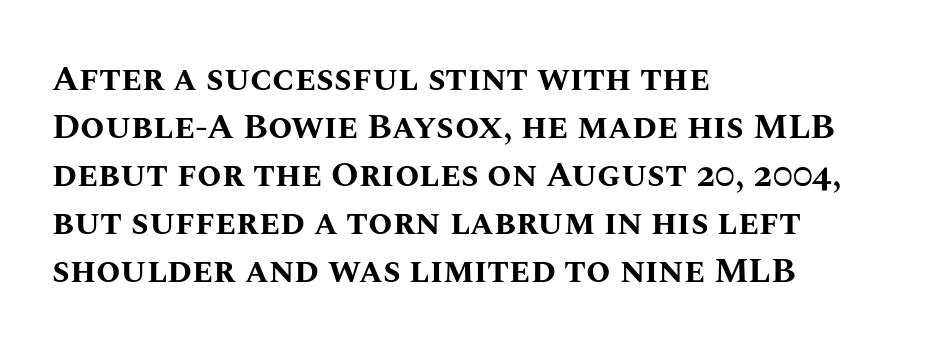
Q: Is the text bold? A: Yes.
Q: Is the text italic (slanted)? A: No, it is upright.
Q: Is the text underlined? A: No.
Q: How is the paragraph aligned? A: Left-aligned.
Q: Is the spacing between letters normal or unusually wide? A: Normal.
Q: Is the spacing between lines tight, normal or loose? A: Normal.
Q: Width (condensed, normal, or wide)? A: Normal.
Q: Stroke contrast? A: Medium.
Q: x-height? A: Large.
Q: Monospaced? A: No.
